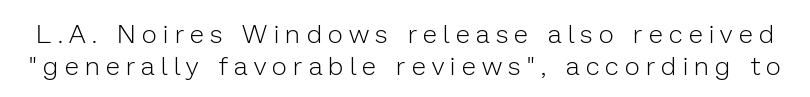
Type without underlining. Italic? Not at all — the glyphs are vertical. Weight: in the light-to-regular range. Spacing between characters has been opened up far beyond the box default.
